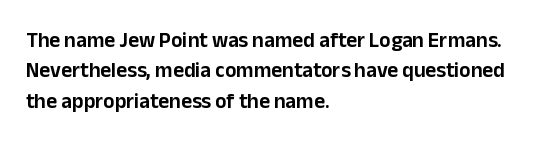
Q: Is the text italic (slanted)? A: No, it is upright.
Q: Is the text underlined? A: No.
Q: How is the paragraph aligned? A: Left-aligned.
Q: Is the spacing between letters normal or unusually wide? A: Normal.
Q: Is the spacing between lines tight, normal or loose? A: Normal.
